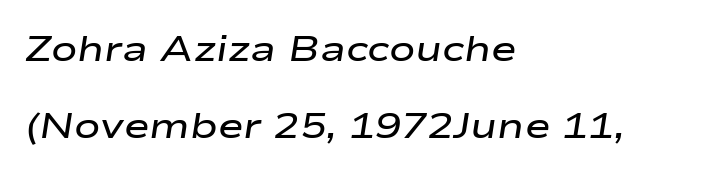
What stands out about the letter spacing? Nothing — it is the standard amount. This is moderately heavy type, rendered in semibold. Quick note: italic. The passage shown is typed in a proportional face where columns would drift. This sample trades compactness for vertical openness between lines. Words float on clear page, feet unadorned.
